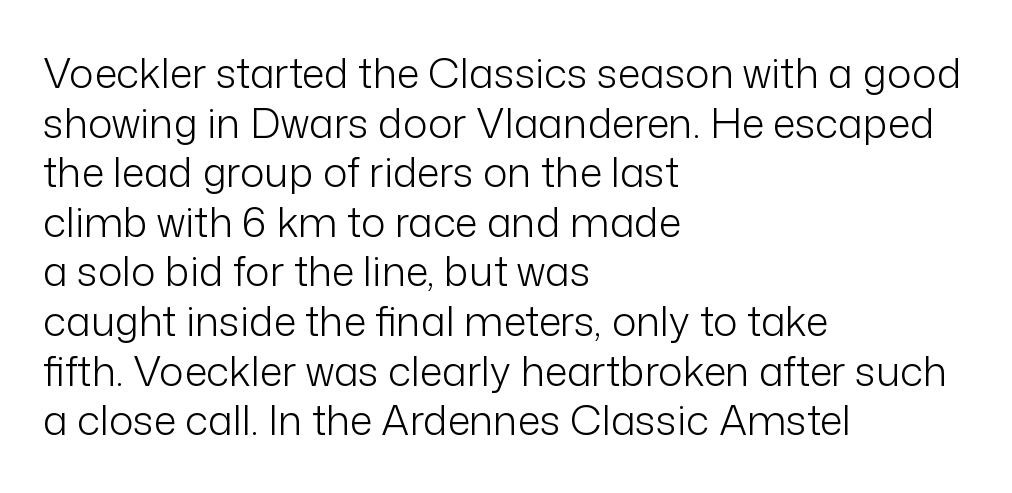
{"serif": "no", "italic": "no", "bold": "no", "weight": "light", "width": "normal", "stroke_contrast": "low", "x_height": "medium", "monospaced": "no", "underline": "no", "align": "left", "line_spacing_ratio": 1.21, "letter_spacing": "normal", "letter_spacing_em": 0.0, "glyph_px": 41}
